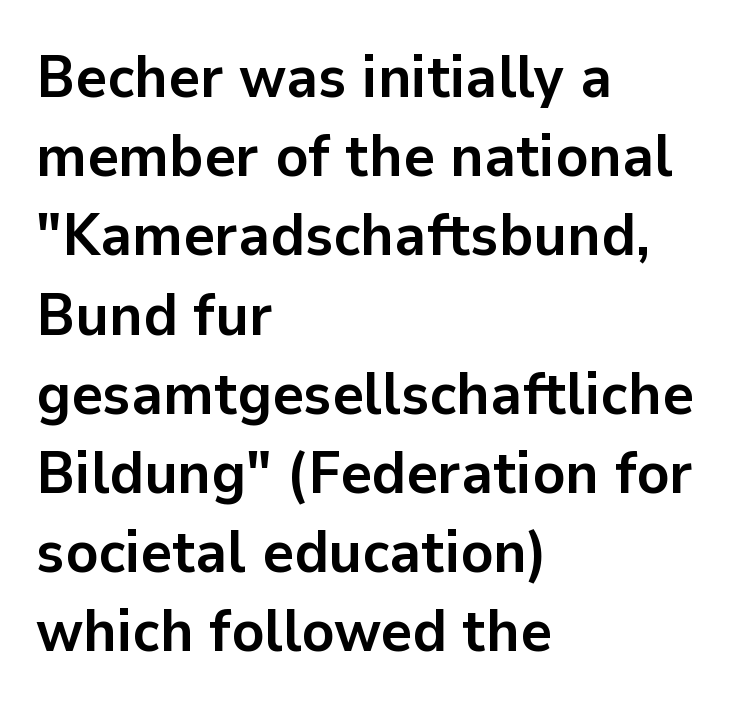
The image shows 60 px semibold sans-serif type, upright; set left-aligned, normal line spacing (1.32x), normal letter spacing, not underlined; low stroke contrast and a medium x-height.
